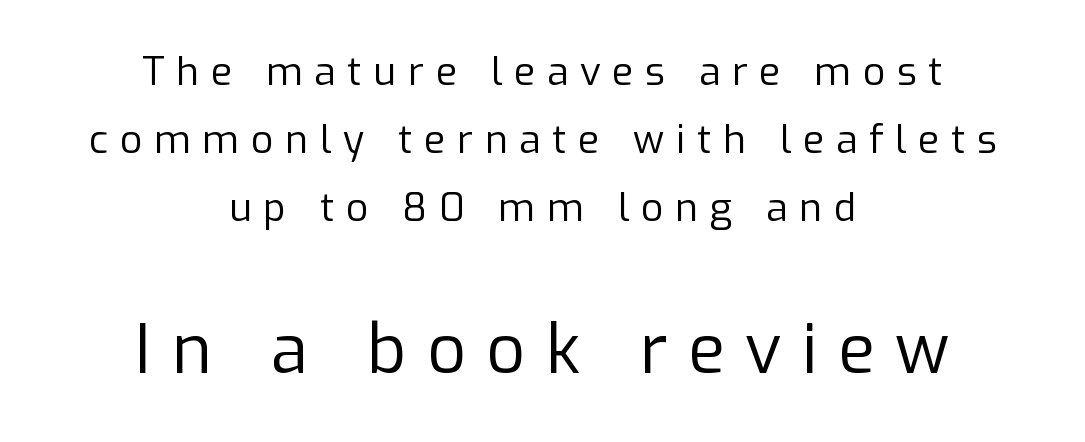
Q: Is the text bold? A: No.
Q: Is the text italic (slanted)? A: No, it is upright.
Q: Is the typeface a serif or a sans-serif typeface? A: Sans-serif.
Q: Is the text underlined? A: No.
Q: How is the paragraph aligned? A: Centered.
Q: Is the spacing between letters normal or unusually wide? A: Unusually wide.
Q: Which block of text is set in a larger size, the first (top) or the second (bottom)? A: The second (bottom) one.
Q: Width (condensed, normal, or wide)? A: Normal.
Q: Stroke contrast? A: Low.
Q: x-height? A: Medium.
Q: Monospaced? A: No.
